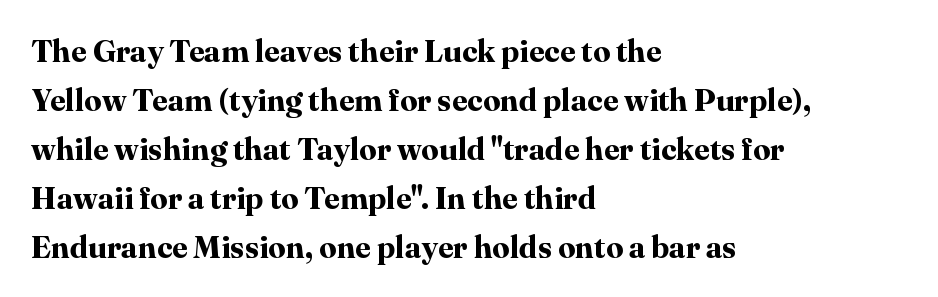
{"serif": "yes", "italic": "no", "bold": "yes", "weight": "bold", "width": "normal", "stroke_contrast": "high", "x_height": "medium", "monospaced": "no", "underline": "no", "align": "left", "line_spacing": "normal", "line_spacing_ratio": 1.58, "letter_spacing": "normal", "letter_spacing_em": 0.0, "glyph_px": 31}
